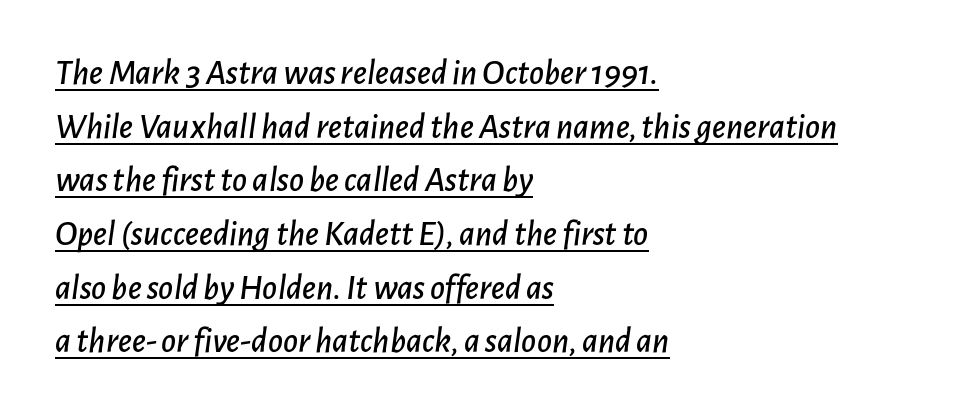
Does the copy run flush right? No — it runs flush left. Inter-character spacing is left at the font's built-in metrics. Looks like regular typesetting: each glyph gets only the width it needs. Beneath each row of characters lies a ruled line. There's an unmistakable incline to the writing here.
